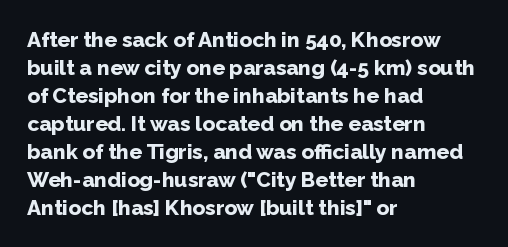
The image shows 21 px bold type, upright; set left-aligned, normal line spacing (1.33x), normal letter spacing, not underlined.
